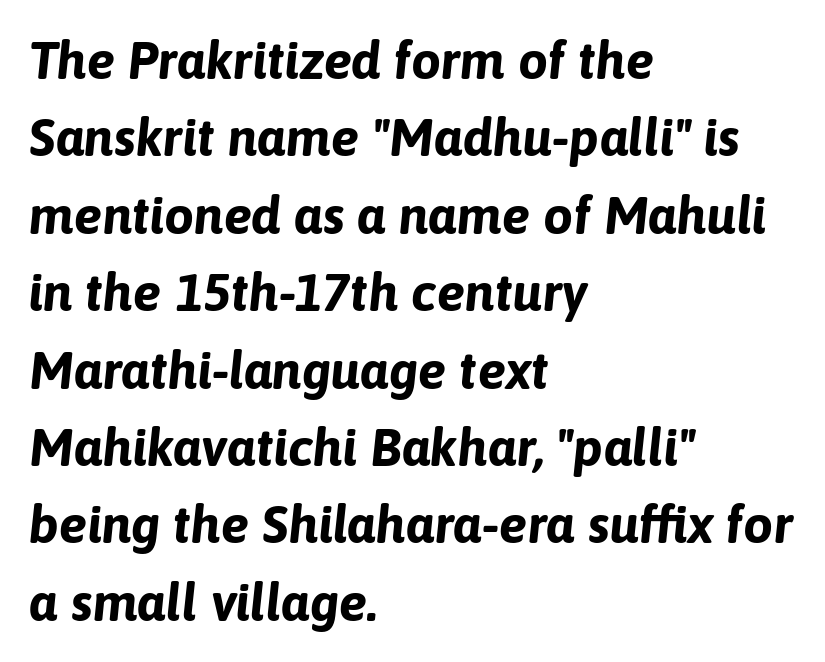
Q: Is the text bold? A: Yes.
Q: Is the text italic (slanted)? A: Yes, it leans right by about 6 degrees.
Q: Is the text underlined? A: No.
Q: How is the paragraph aligned? A: Left-aligned.
Q: Is the spacing between letters normal or unusually wide? A: Normal.
Q: Is the spacing between lines tight, normal or loose? A: Normal.
Q: Width (condensed, normal, or wide)? A: Normal.
Q: Stroke contrast? A: Low.
Q: x-height? A: Medium.
Q: Monospaced? A: No.
